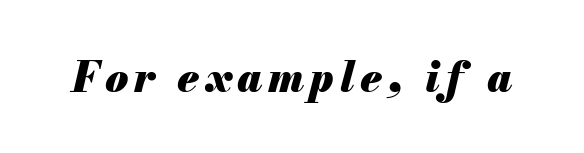
Q: Is the text bold? A: Yes.
Q: Is the text italic (slanted)? A: Yes, it leans right by about 13 degrees.
Q: Is the text underlined? A: No.
Q: Width (condensed, normal, or wide)? A: Normal.
Q: Stroke contrast? A: Medium.
Q: x-height? A: Small.
Q: Monospaced? A: No.
